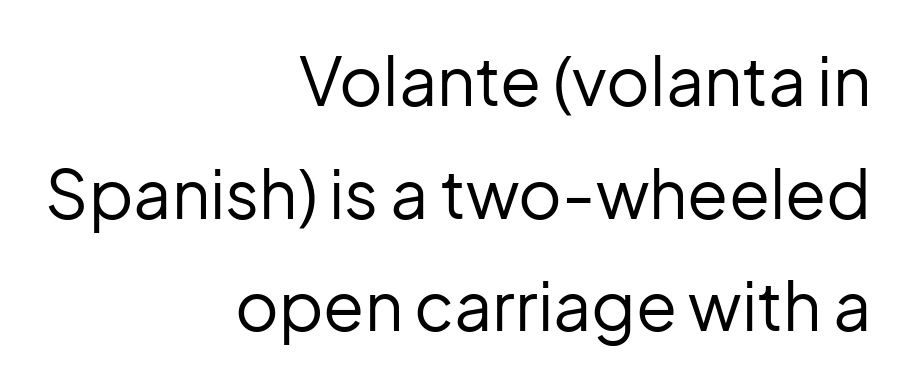
This sample has the flowing, uneven cadence of proportional lettering. Observe the absence of serifs on each vertical stroke in this sample. This sample keeps an unexceptional amount of space between lines. Right-aligned paragraph, ragged on the left. The letters stand straight up with perfectly vertical stems.
